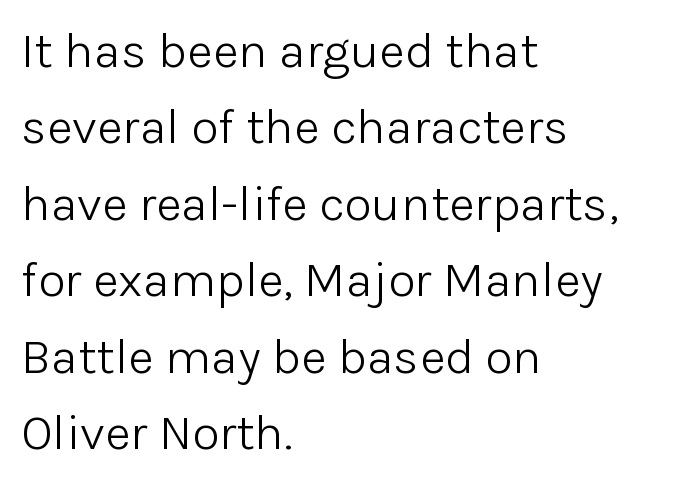
Q: Is the text bold? A: No.
Q: Is the text italic (slanted)? A: No, it is upright.
Q: Is the typeface a serif or a sans-serif typeface? A: Sans-serif.
Q: Is the text underlined? A: No.
Q: How is the paragraph aligned? A: Left-aligned.
Q: Is the spacing between letters normal or unusually wide? A: Normal.
Q: Is the spacing between lines tight, normal or loose? A: Normal.
Q: Width (condensed, normal, or wide)? A: Normal.
Q: Stroke contrast? A: Low.
Q: x-height? A: Medium.
Q: Monospaced? A: No.
